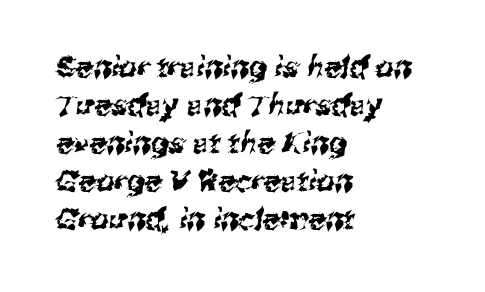
Examine the stroke ends and you'll find no serifs. A typesetter would call this leading conventional body-copy spacing. Letters rest on an invisible, unmarked baseline. This rendering leaves character spacing at its baseline value. Caption: multi-line text, flush left, ragged right. This sample has the flowing, uneven cadence of proportional lettering.
